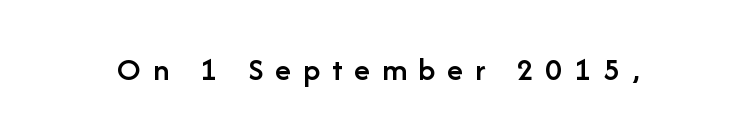
The image shows 33 px semibold sans-serif type, upright; set unusually wide letter spacing (+0.36 em), not underlined; low stroke contrast and a medium x-height.
